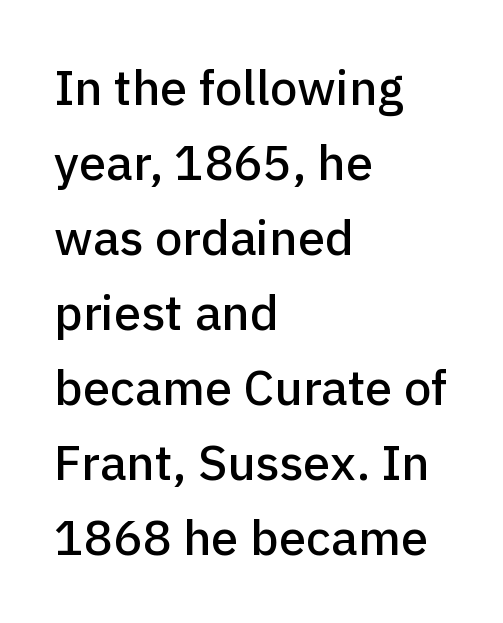
The image shows 49 px sans-serif type, upright; set left-aligned, normal line spacing (1.53x), normal letter spacing, not underlined; low stroke contrast and a medium x-height.
